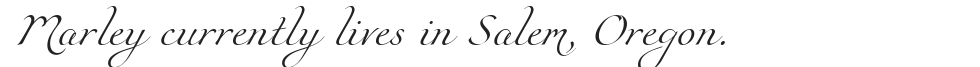
Q: Is the text bold? A: No.
Q: Is the typeface a serif or a sans-serif typeface? A: Serif.
Q: Is the text underlined? A: No.
Q: Is the spacing between letters normal or unusually wide? A: Normal.
Q: Width (condensed, normal, or wide)? A: Normal.
Q: Stroke contrast? A: Medium.
Q: x-height? A: Small.
Q: Monospaced? A: No.
